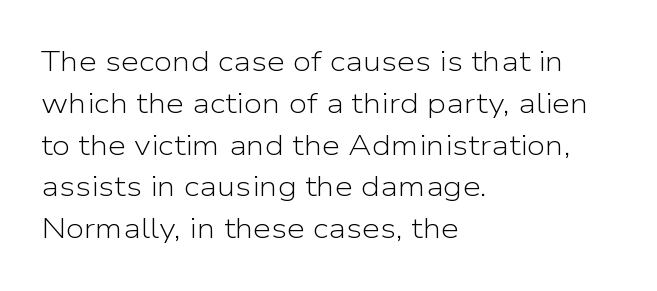
Q: Is the text bold? A: No.
Q: Is the text italic (slanted)? A: No, it is upright.
Q: Is the typeface a serif or a sans-serif typeface? A: Sans-serif.
Q: Is the text underlined? A: No.
Q: How is the paragraph aligned? A: Left-aligned.
Q: Is the spacing between letters normal or unusually wide? A: Normal.
Q: Is the spacing between lines tight, normal or loose? A: Normal.
Q: Width (condensed, normal, or wide)? A: Normal.
Q: Stroke contrast? A: Low.
Q: x-height? A: Medium.
Q: Monospaced? A: No.
